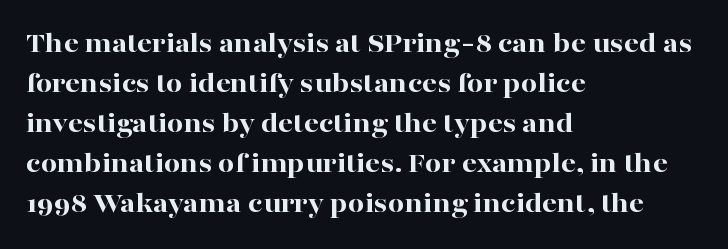
The image shows 29 px bold, wide serif type, upright; set left-aligned, normal line spacing (1.38x), normal letter spacing, not underlined; high stroke contrast and a medium x-height.
